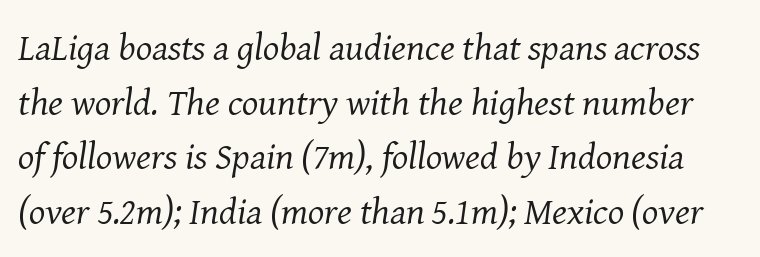
The image shows 38 px regular-weight serif type, italic (leaning right); set normal line spacing (1.44x), normal letter spacing, not underlined; medium stroke contrast and a medium x-height.
